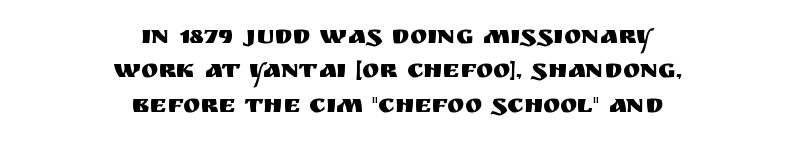
Unmarked baselines from the first word to the last. The letters stand upright; this is a roman face. Tracking value appears to be zero — textbook default spacing. Notice how descenders clear the ascenders below comfortably — that's standard leading.
